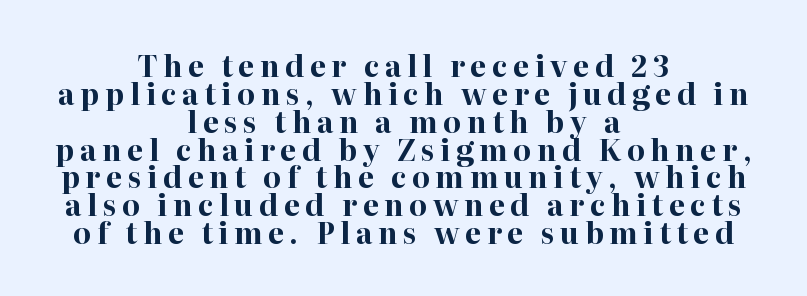
Caption: bold face, heavy strokes. Unlike a clean sans, this face finishes its strokes with serifs. Here the designer chose a conventional face with non-uniform glyph widths. Rows of type sit shoulder to shoulder in the vertical direction.
